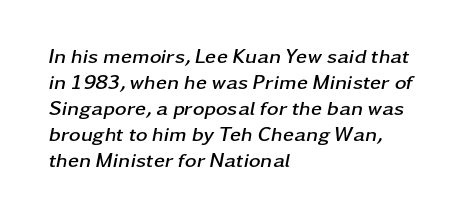
Q: Is the text bold? A: Yes.
Q: Is the text italic (slanted)? A: Yes, it leans right by about 11 degrees.
Q: Is the text underlined? A: No.
Q: How is the paragraph aligned? A: Left-aligned.
Q: Is the spacing between letters normal or unusually wide? A: Normal.
Q: Is the spacing between lines tight, normal or loose? A: Normal.
